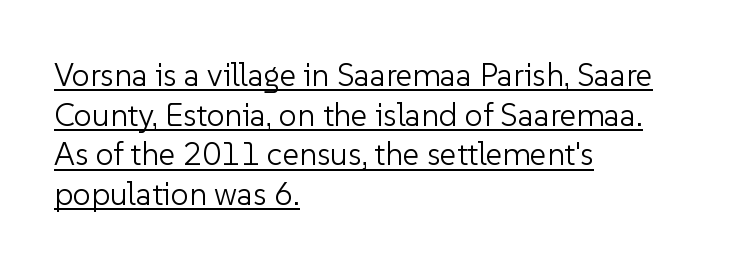
The image shows 32 px light sans-serif type, upright; set left-aligned, line spacing 1.24x, normal letter spacing, underlined; low stroke contrast and a medium x-height.
